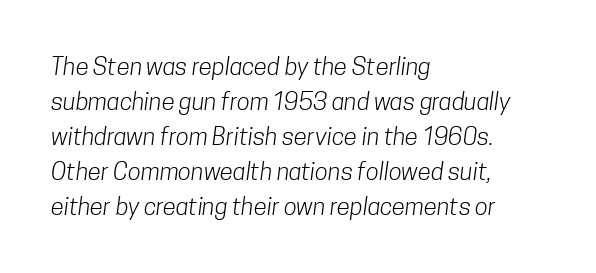
Underline: absent. The font sits on the lighter half of the weight spectrum, regular included. Regarding leading, the lines here are spaced in the standard way. Standard letterfit; no display-style spreading of the glyphs. Teacher's note: observe the even left margin — that is flush-left alignment.
